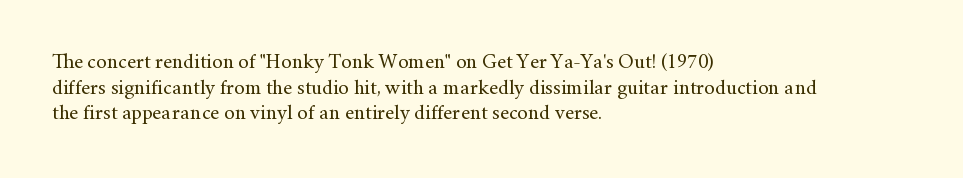
The image shows 21 px text type, upright; set left-aligned, line spacing 1.22x, normal letter spacing, not underlined.
